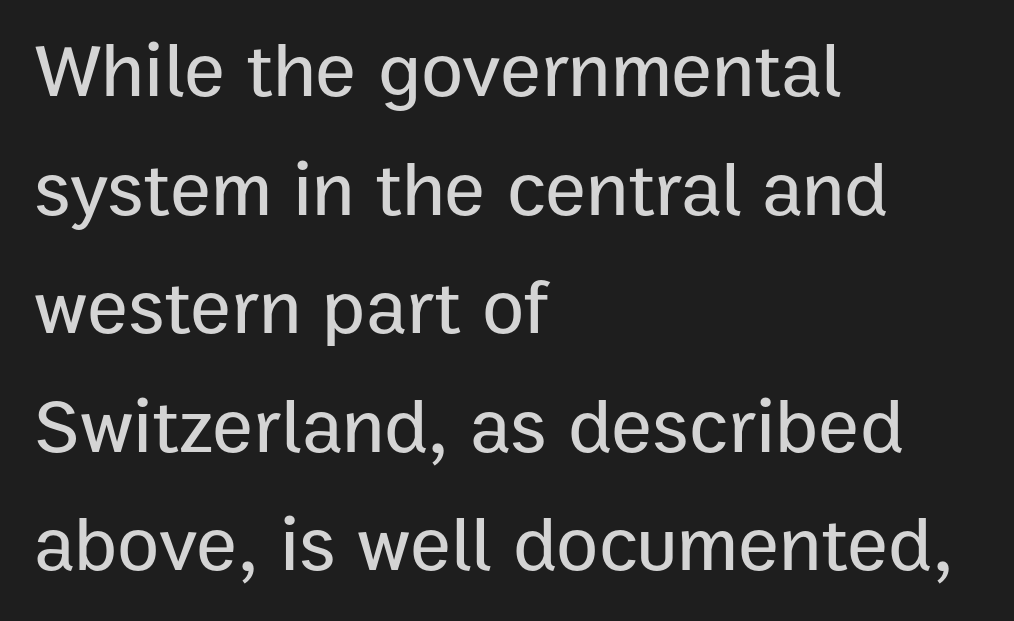
Leading matches the norm, producing a regular column. The characters display no serif detailing; their extremities are plain. Notice how the passage keeps a crisp vertical edge on the left only. The baseline area is clear. Italic: no, the glyphs are upright roman.
